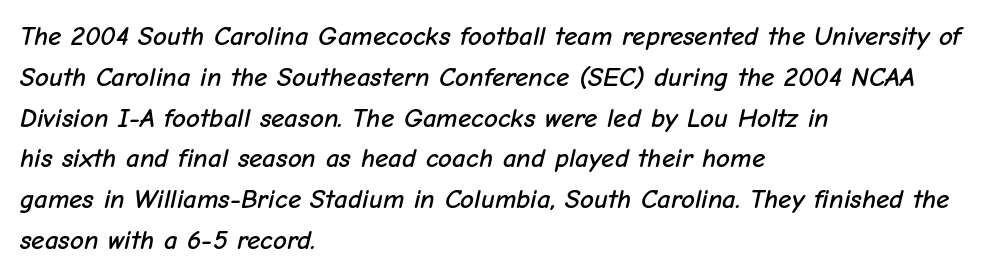
The image shows 27 px text type, italic (leaning right); set left-aligned, normal line spacing (1.51x), normal letter spacing, not underlined.
